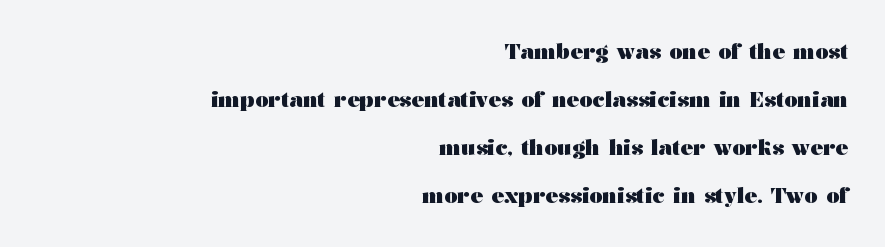
Check the space under the baseline: it is left empty. The rendering uses a large line-height, opening up the rows. The text block is weighted toward the right margin, trailing off unevenly leftward. Nobody touched the tracking dial on this one. The letters are bold, with thick, heavy strokes.
